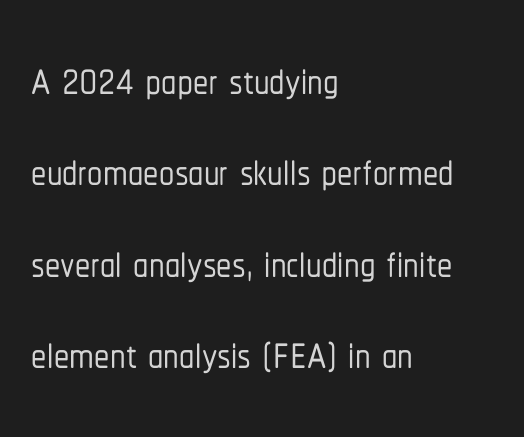
The image shows 61 px condensed sans-serif type, upright; set left-aligned, normal line spacing (1.5x), normal letter spacing, not underlined; low stroke contrast and a medium x-height.
